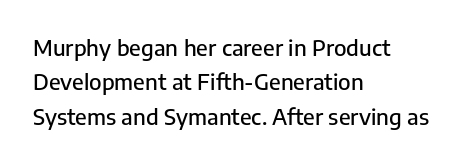
{"italic": "no", "underline": "no", "align": "left", "line_spacing": "normal", "line_spacing_ratio": 1.56, "letter_spacing": "normal", "letter_spacing_em": 0.0, "glyph_px": 22}
